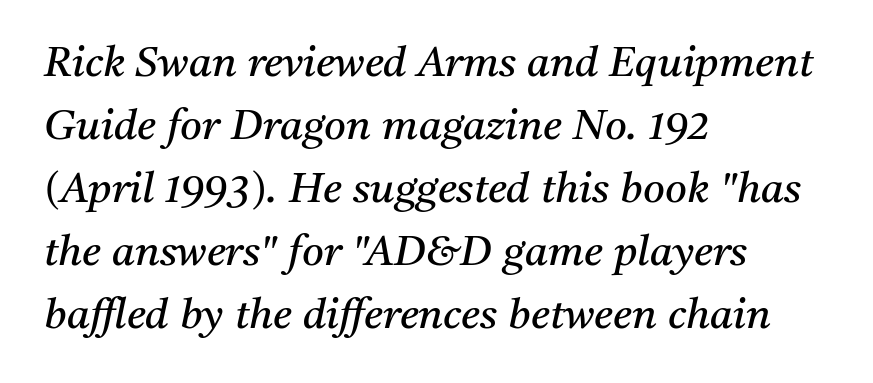
{"serif": "yes", "italic": "yes", "lean": "right", "slant_degrees": 11, "bold": "no", "weight": "regular", "width": "normal", "stroke_contrast": "medium", "x_height": "medium", "monospaced": "no", "underline": "no", "align": "left", "line_spacing": "normal", "line_spacing_ratio": 1.5, "letter_spacing": "normal", "letter_spacing_em": 0.0, "glyph_px": 42}
